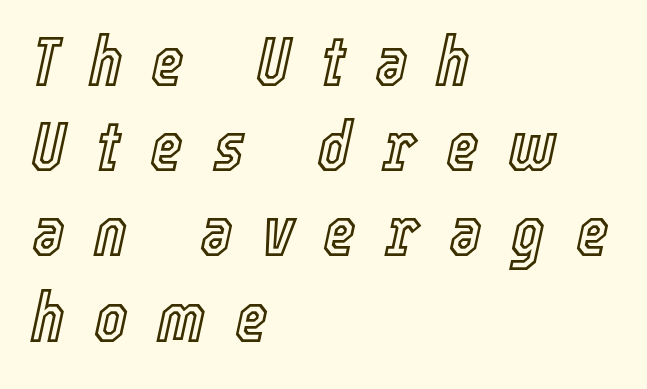
Only glyphs here, with clear space below each row. Style check: oblique. One-word summary of the alignment: left. A typesetter would call this proportional, since set widths differ per character. A typesetter would call this heavily tracked-out type.
